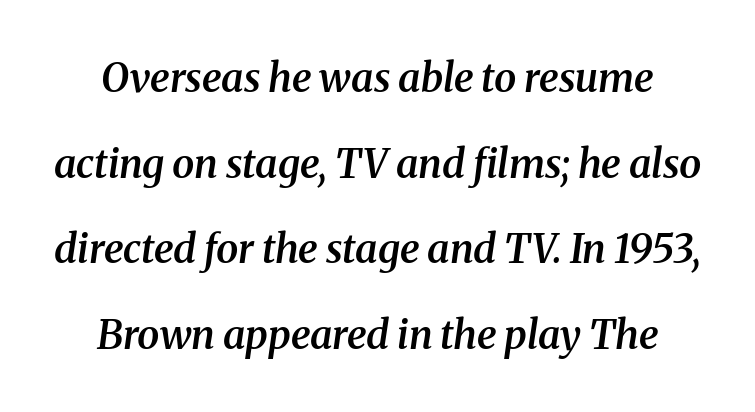
Small tapered or slab feet sit at the stroke ends, so this counts as serif. This sample uses an oblique cut, with every glyph tilted off the vertical. Quick note: underline off. If you measured baseline to baseline, you'd find a long distance. Its strokes are somewhat broadened, the hallmark of semibold type.
